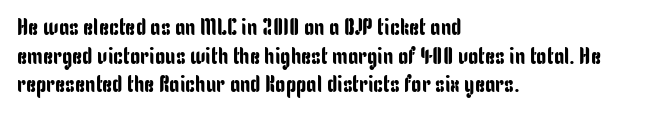
{"italic": "no", "underline": "no", "align": "left", "line_spacing": "normal", "line_spacing_ratio": 1.25, "letter_spacing": "normal", "letter_spacing_em": 0.0, "glyph_px": 23}
